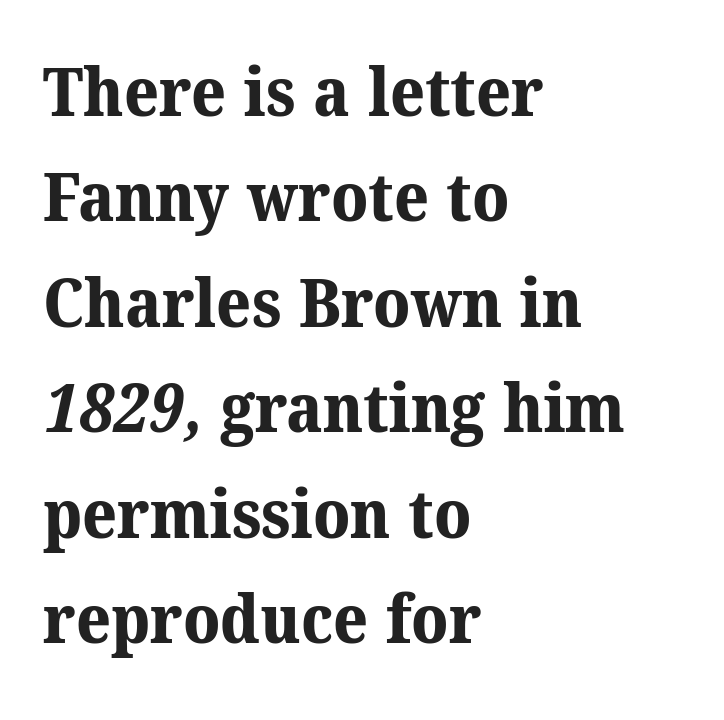
{"serif": "yes", "bold": "yes", "weight": "bold", "width": "normal", "stroke_contrast": "medium", "x_height": "medium", "monospaced": "no", "underline": "no", "align": "left", "line_spacing": "normal", "line_spacing_ratio": 1.55, "letter_spacing": "normal", "letter_spacing_em": 0.0, "glyph_px": 68}
